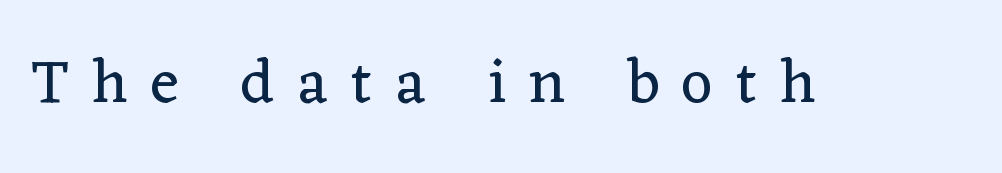
{"serif": "yes", "italic": "no", "bold": "no", "weight": "regular", "width": "normal", "stroke_contrast": "low", "x_height": "medium", "monospaced": "no", "underline": "no", "letter_spacing": "wide", "letter_spacing_em": 0.38, "glyph_px": 61}
